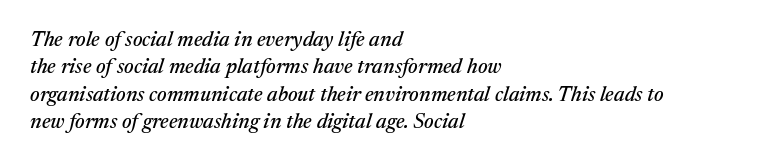
Q: Is the text italic (slanted)? A: Yes, it leans right by about 17 degrees.
Q: Is the text underlined? A: No.
Q: How is the paragraph aligned? A: Left-aligned.
Q: Is the spacing between letters normal or unusually wide? A: Normal.
Q: Is the spacing between lines tight, normal or loose? A: Normal.
